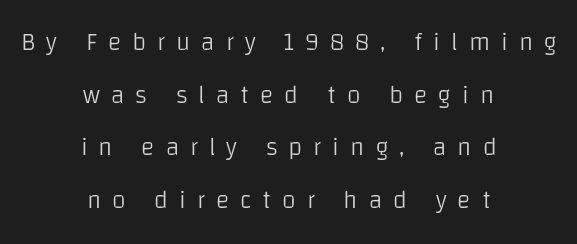
Every row of glyphs is offset so its center matches the block's center. The lettering holds an erect, upright posture throughout. Regarding leading, the lines here are spaced well apart. You could only call the tracking loose — the letters float apart. The area under the type is left untouched. The cut favours lightness, reaching ordinary text weight at its darkest.
